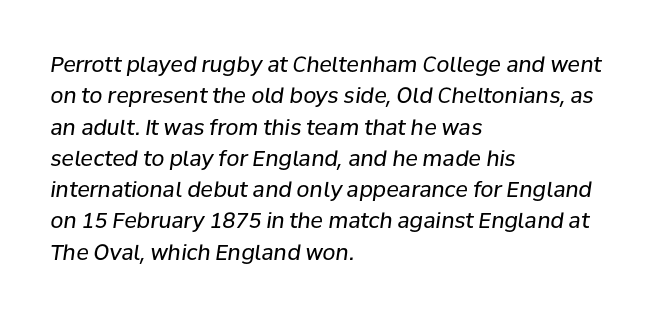
The image shows 21 px text type, italic (leaning right); set left-aligned, normal line spacing (1.49x), normal letter spacing, not underlined.
